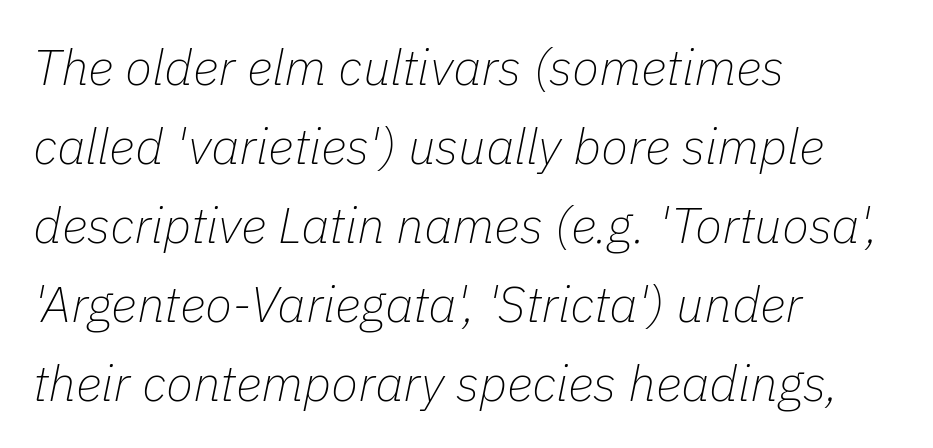
Q: Is the text bold? A: No.
Q: Is the text italic (slanted)? A: Yes, it leans right by about 11 degrees.
Q: Is the text underlined? A: No.
Q: How is the paragraph aligned? A: Left-aligned.
Q: Is the spacing between letters normal or unusually wide? A: Normal.
Q: Is the spacing between lines tight, normal or loose? A: Normal.
Q: Width (condensed, normal, or wide)? A: Normal.
Q: Stroke contrast? A: Low.
Q: x-height? A: Medium.
Q: Monospaced? A: No.
